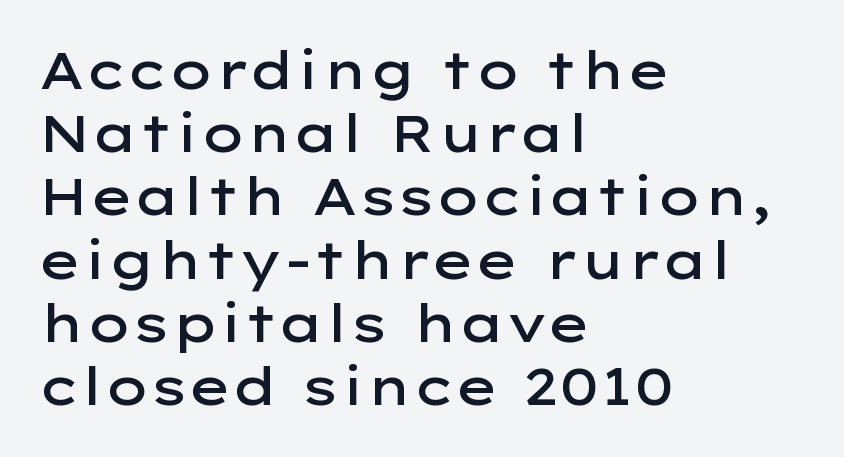
The image shows 51 px semibold, wide sans-serif type, upright; set left-aligned, line spacing 1.24x, normal letter spacing, not underlined; low stroke contrast and a medium x-height.
